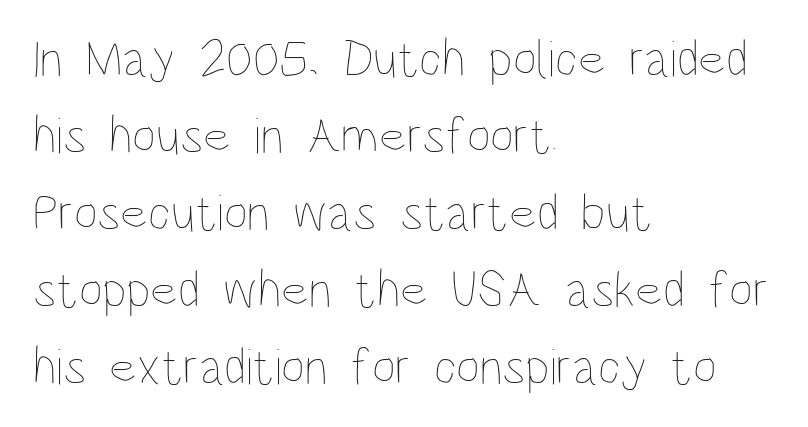
{"italic": "no", "bold": "no", "weight": "thin", "width": "condensed", "stroke_contrast": "low", "x_height": "large", "monospaced": "no", "underline": "no", "align": "left", "line_spacing": "normal", "line_spacing_ratio": 1.48, "letter_spacing": "normal", "letter_spacing_em": 0.0, "glyph_px": 52}
